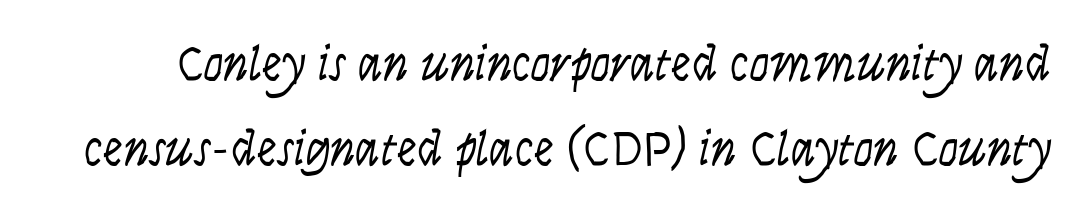
{"serif": "no", "bold": "no", "weight": "light", "width": "condensed", "stroke_contrast": "low", "x_height": "large", "monospaced": "no", "underline": "no", "line_spacing": "normal", "line_spacing_ratio": 1.7, "letter_spacing": "normal", "letter_spacing_em": 0.0, "glyph_px": 50}
